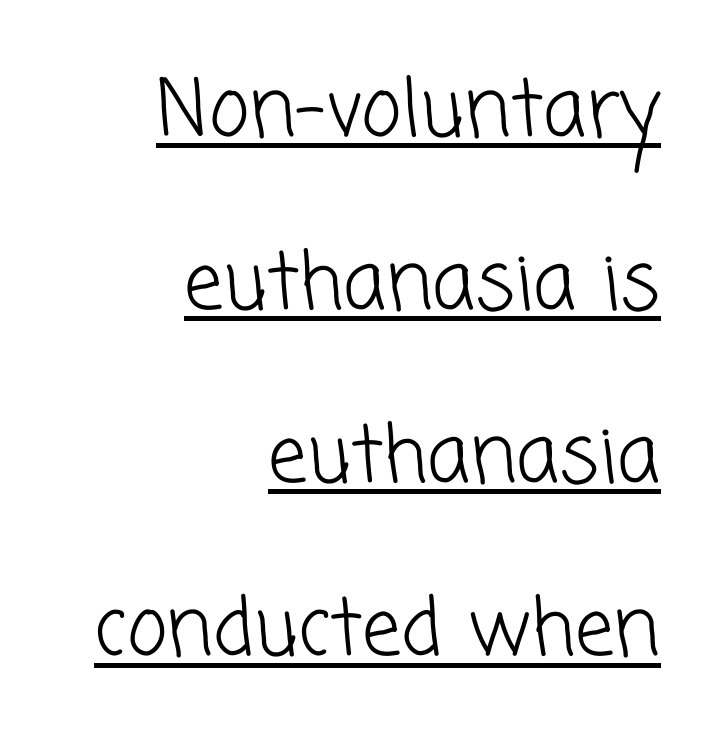
{"serif": "no", "bold": "no", "weight": "light", "width": "normal", "stroke_contrast": "low", "x_height": "medium", "monospaced": "no", "underline": "yes", "align": "right", "line_spacing": "loose", "line_spacing_ratio": 2.22, "letter_spacing": "normal", "letter_spacing_em": 0.0, "glyph_px": 78}
